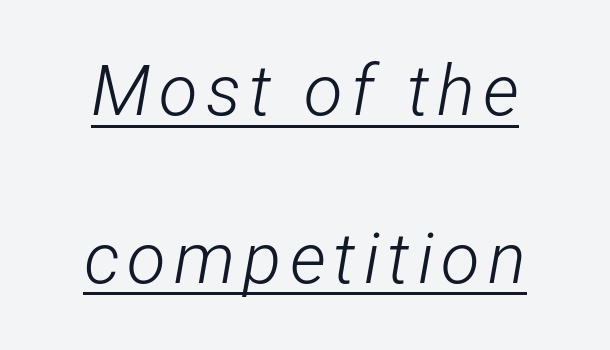
The image shows 71 px light, condensed type, italic (leaning right); set loose line spacing (2.36x), underlined; low stroke contrast and a medium x-height.
